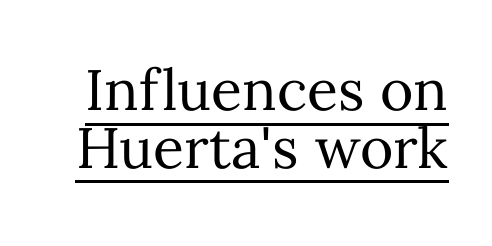
The image shows 57 px regular-weight type, upright; set tight line spacing (1.01x), normal letter spacing, underlined; medium stroke contrast and a medium x-height.
